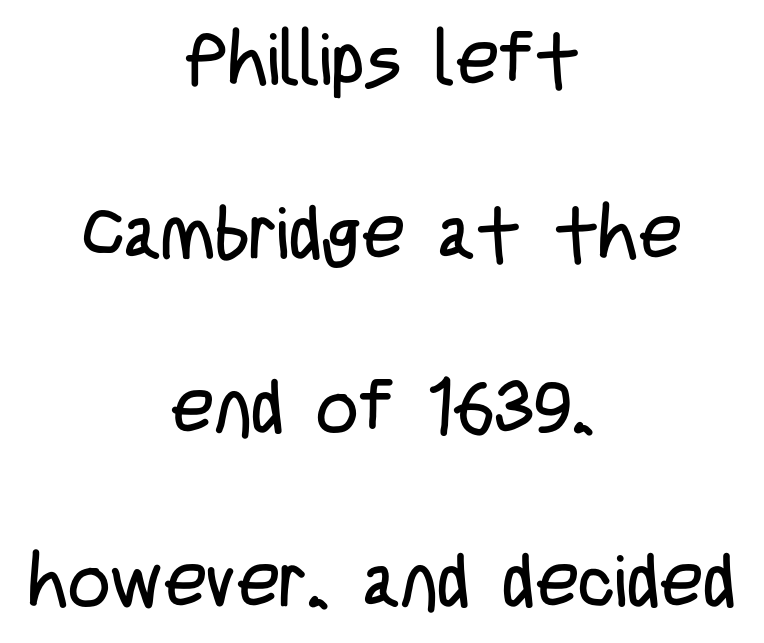
Q: Is the text bold? A: No.
Q: Is the text italic (slanted)? A: No, it is upright.
Q: Is the typeface a serif or a sans-serif typeface? A: Sans-serif.
Q: Is the text underlined? A: No.
Q: How is the paragraph aligned? A: Centered.
Q: Is the spacing between letters normal or unusually wide? A: Normal.
Q: Is the spacing between lines tight, normal or loose? A: Loose.
Q: Width (condensed, normal, or wide)? A: Condensed.
Q: Stroke contrast? A: Low.
Q: x-height? A: Large.
Q: Monospaced? A: No.
